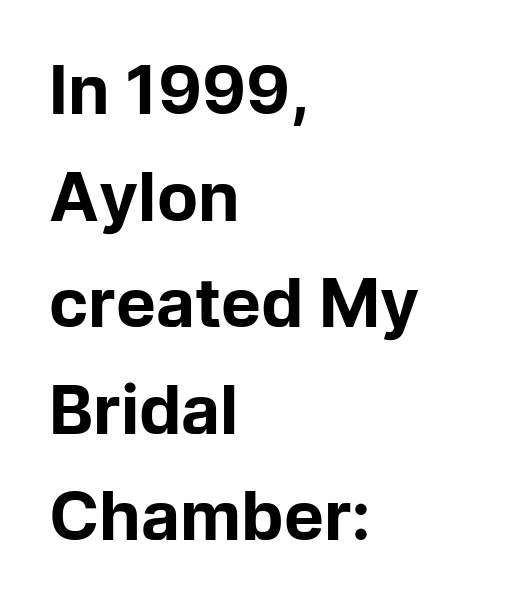
Do the characters align in a grid? No, the font is proportional. The face used here has the dense, thick strokes of a bold. The passage shown stacks its lines at a standard gap. This sample uses an upright cut, with every glyph sitting square on the baseline. Teacher's note: observe the even left margin — that is flush-left alignment.
